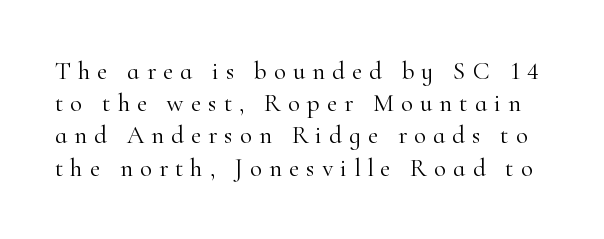
The space directly below the letters is spotless. Substantial extra tracking has been applied to these lines. The weight would be labelled regular, book, light, or lighter still. Quick note: not italic, upright. Rows of type keep a routine distance in the vertical direction.
